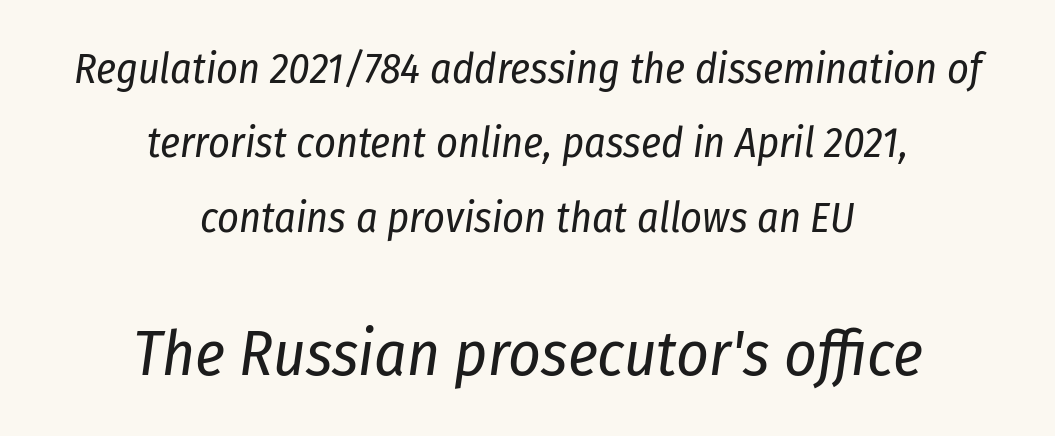
The image shows 63 px regular-weight, condensed type, italic (leaning right); set centered, line spacing 1.77x, normal letter spacing, not underlined; the second (bottom) block is 1.5x larger; low stroke contrast and a medium x-height.
